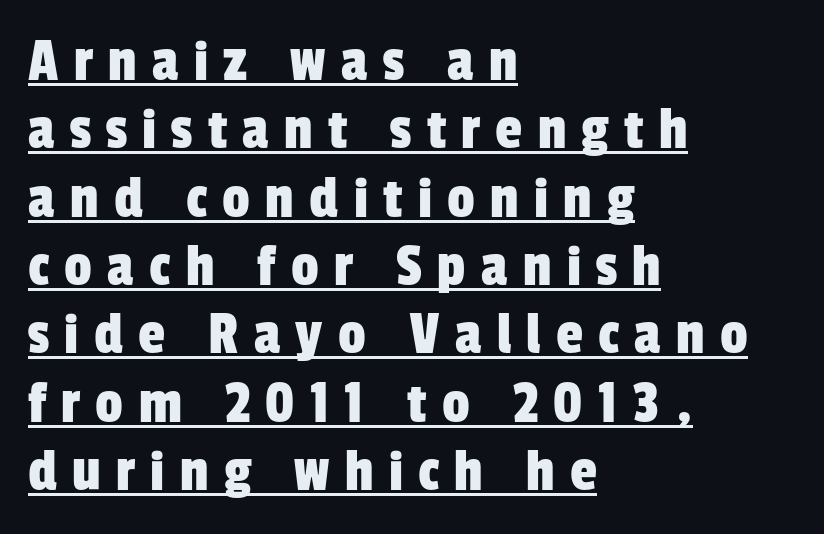
Q: Is the typeface a serif or a sans-serif typeface? A: Sans-serif.
Q: Is the text underlined? A: Yes.
Q: How is the paragraph aligned? A: Left-aligned.
Q: Is the spacing between letters normal or unusually wide? A: Unusually wide.
Q: Is the spacing between lines tight, normal or loose? A: Tight.
Q: Width (condensed, normal, or wide)? A: Condensed.
Q: Stroke contrast? A: Low.
Q: x-height? A: Medium.
Q: Monospaced? A: No.
